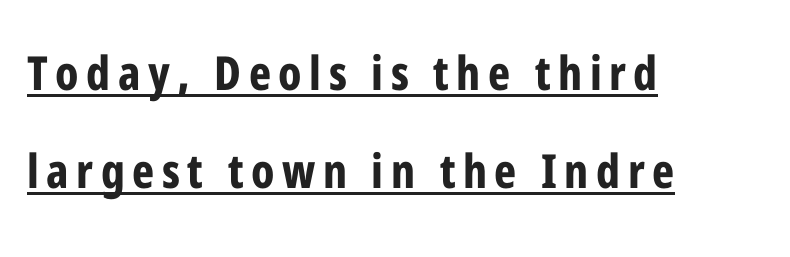
Reading down the column, the eye jumps a long way to each next line. Heavy, bold letterforms. The rendering uses natural spacing where letterforms have individual widths. Where is the straight margin? On the left. The type sits square on the baseline with zero lean. The rendering shows plain stroke endings on the letterforms — a sans-serif design.
